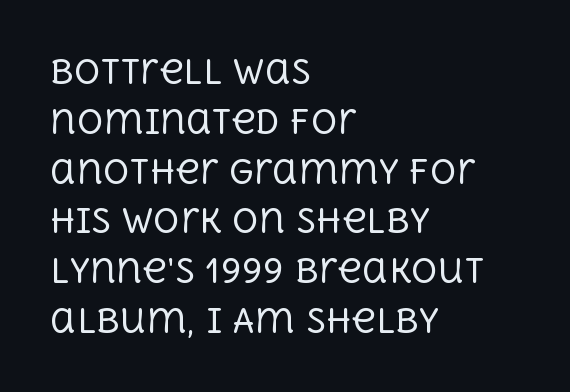
Lines of text with bare space underneath. Weight class: somewhere from thin through regular. Teacher's note: observe the even left margin — that is flush-left alignment. The leading is moderate, giving the passage an even texture.
